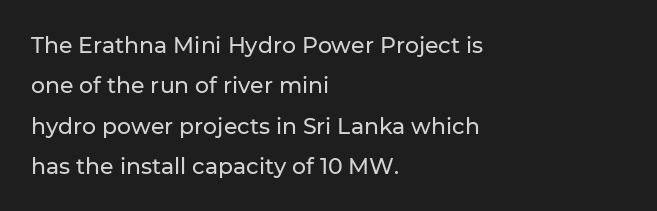
In terms of letterspacing, this is plain default setting. Which margin do the lines hug? The left one — the right edge is uneven. Words float on clear page, feet unadorned. Every character sits straight up, as roman type does.
